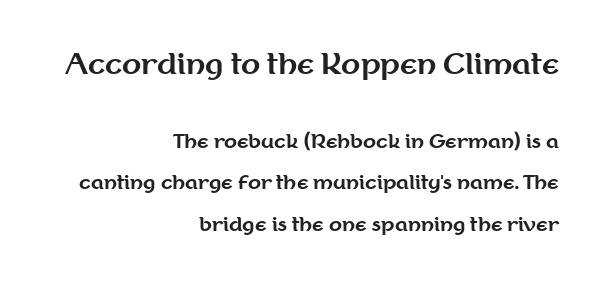
Short and long lines alike share a common ending point at right. Letters rest on an invisible, unmarked baseline. Thick stems and heavy bowls — unmistakably bold. Note the varied advance widths — an 'i' is clearly narrower than an 'm'. Every stem runs plumb, perpendicular to the baseline.
